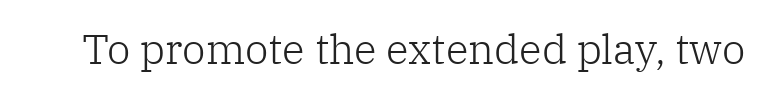
{"serif": "yes", "italic": "no", "bold": "no", "weight": "light", "width": "normal", "stroke_contrast": "low", "x_height": "medium", "monospaced": "no", "underline": "no", "letter_spacing": "normal", "letter_spacing_em": 0.0, "glyph_px": 42}
